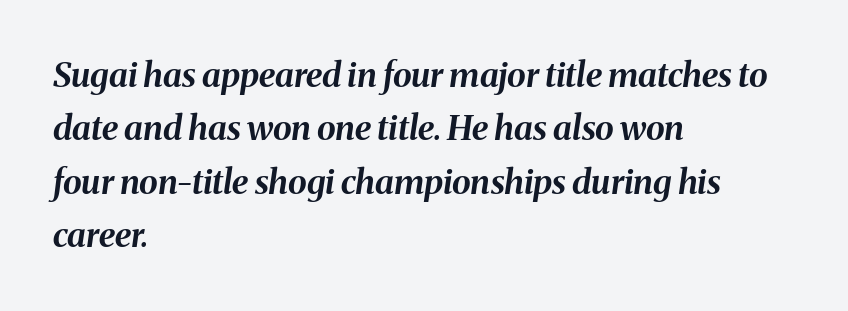
Line beginnings align vertically; line endings do not. The face used here is proportionally spaced, like ordinary book or web type. Bare-footed words on every line. The face used here has a pronounced slope to its letters.
